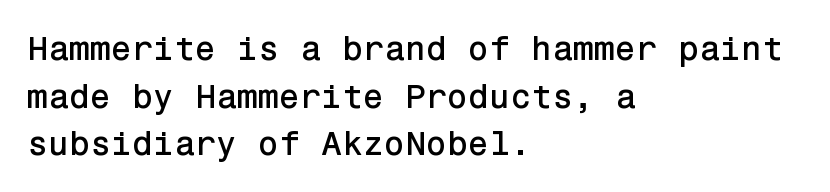
The setting favours the left margin, as ordinary paragraphs usually do. The type sits square on the baseline with zero lean. The type family on display is of the sans-serif kind. Underline: absent.
